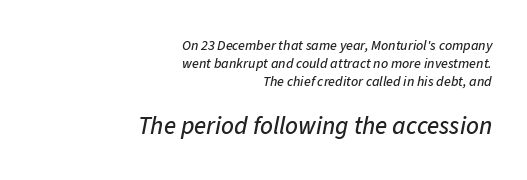
Interline gaps are of average width in this sample. Posture: slanted. Compared with a flush-left layout, this one pins lines to the opposite, right side. Compared with typical body copy, the letter spacing here is the same. The passage shown begins with its smaller block and ends with its larger one.
